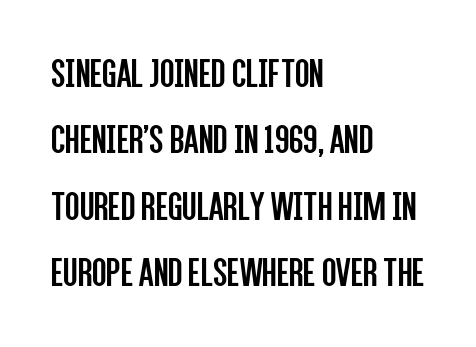
The image shows 42 px regular-weight, condensed sans-serif type, upright; set left-aligned, normal line spacing (1.58x), normal letter spacing, not underlined; low stroke contrast and a large x-height.
